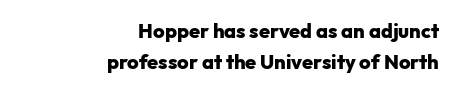
The image shows 20 px bold type, upright; set right-aligned, normal line spacing (1.53x), normal letter spacing, not underlined.
